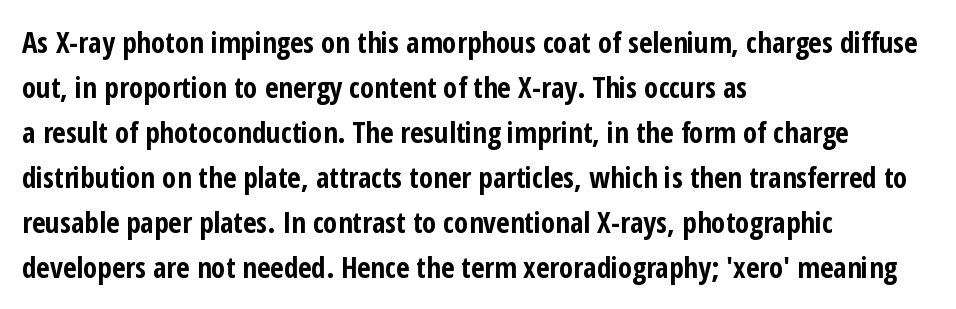
The image shows 29 px bold, condensed sans-serif type, upright; set left-aligned, normal line spacing (1.55x), normal letter spacing, not underlined; low stroke contrast and a medium x-height.
